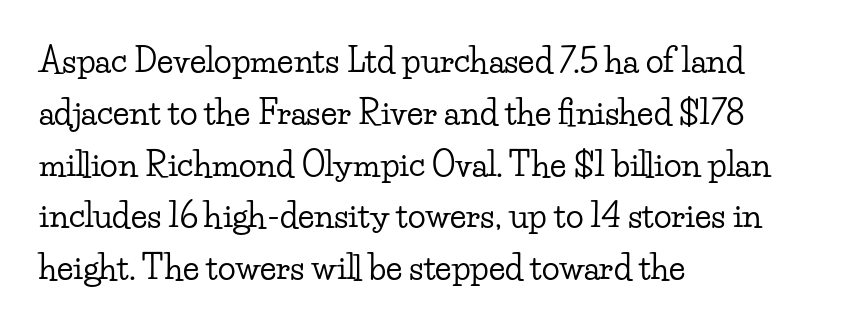
Are there feet on the stems? There are — it's a serif. Line starts are locked; line ends wander. The face used here is proportionally spaced, like ordinary book or web type. Nobody touched the tracking dial on this one. Bare-footed words on every line.
